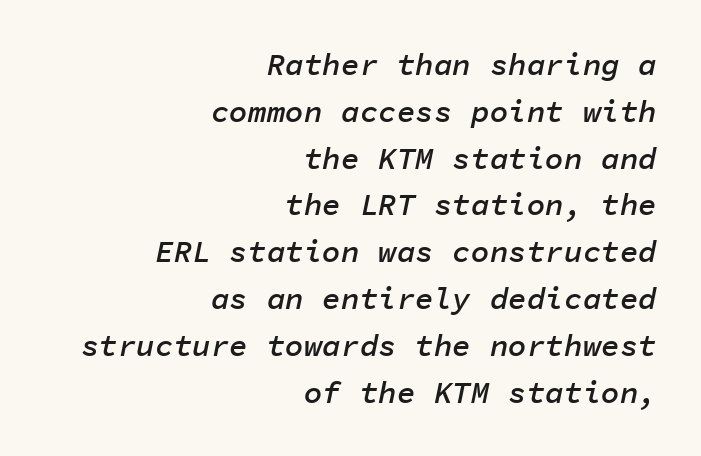
Q: Is the text bold? A: Semi-bold.
Q: Is the text italic (slanted)? A: Yes, it leans right by about 11 degrees.
Q: Is the text underlined? A: No.
Q: How is the paragraph aligned? A: Right-aligned.
Q: Is the spacing between letters normal or unusually wide? A: Normal.
Q: Is the spacing between lines tight, normal or loose? A: Normal.
Q: Width (condensed, normal, or wide)? A: Normal.
Q: Stroke contrast? A: Low.
Q: x-height? A: Medium.
Q: Monospaced? A: Yes.
